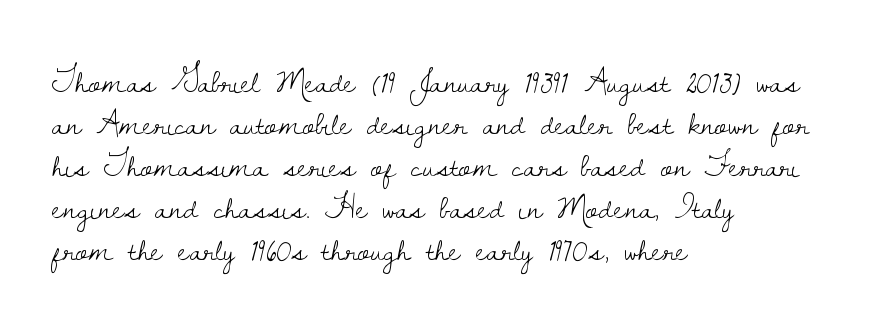
Serifs: yes, visible at the terminals of the letterforms. Looks like regular typesetting: each glyph gets only the width it needs. If you drew a ruler down the left edge, every line would touch it. Words appear dense and cohesive because spacing is normal. Has an underline been added? It has not.
